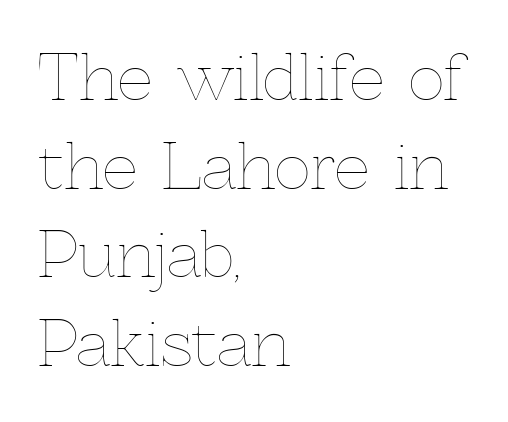
The image shows 62 px thin type, upright; set left-aligned, normal line spacing (1.43x), normal letter spacing, not underlined; a medium x-height.
